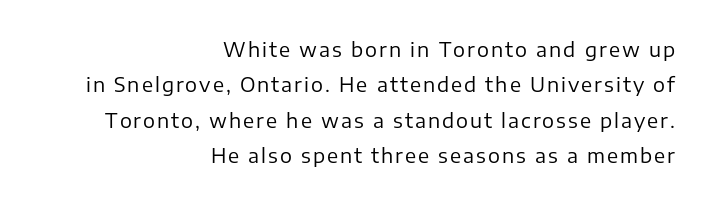
{"italic": "no", "bold": "no", "underline": "no", "align": "right", "line_spacing_ratio": 1.77, "glyph_px": 20}
